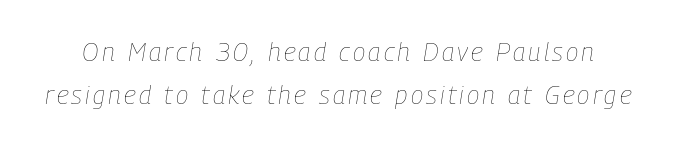
The image shows 26 px text type, italic (leaning right); set normal line spacing (1.65x), not underlined.
